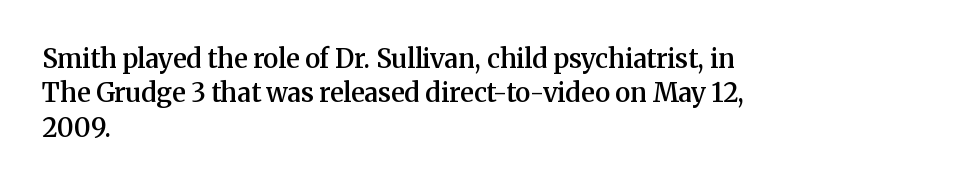
Q: Is the text bold? A: Semi-bold.
Q: Is the text italic (slanted)? A: No, it is upright.
Q: Is the text underlined? A: No.
Q: How is the paragraph aligned? A: Left-aligned.
Q: Is the spacing between letters normal or unusually wide? A: Normal.
Q: Is the spacing between lines tight, normal or loose? A: Normal.
